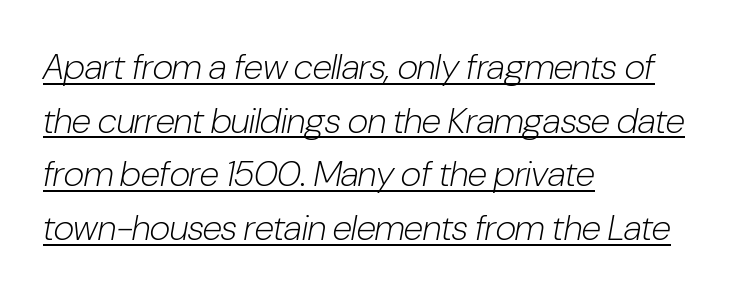
The image shows 36 px light, condensed type, italic (leaning right); set left-aligned, normal line spacing (1.49x), normal letter spacing, underlined; low stroke contrast and a medium x-height.
